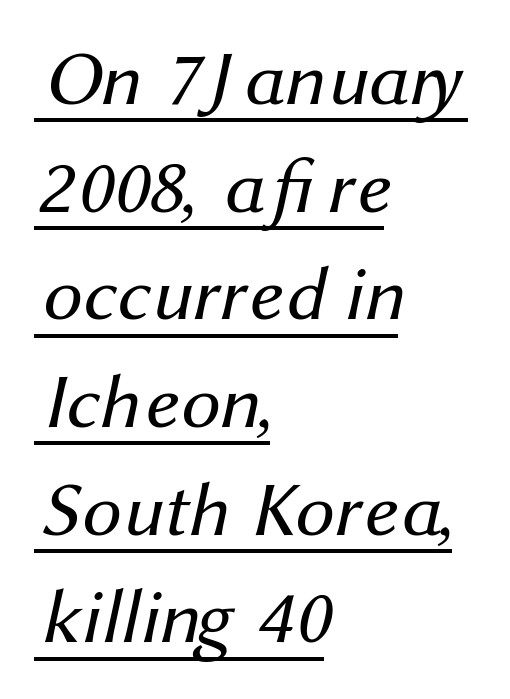
Reading down the column, the eye jumps a familiar distance to each next line. Proportional: the letters do not fall into vertical columns. Counters stay open thanks to moderate or lighter strokes. The rendering keeps characters at their native spacing. Compared with a centered layout, this one pins lines to the left instead.
